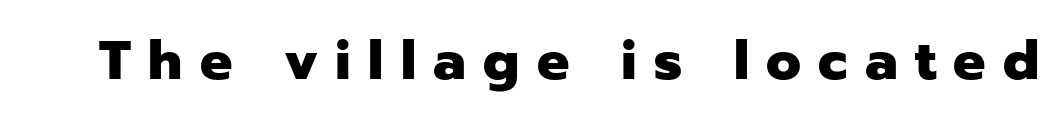
Type without underlining. The font family rendered here belongs to the sans-serif group. These lines are rendered in a variable-pitch font. Quick note: not italic, upright.
